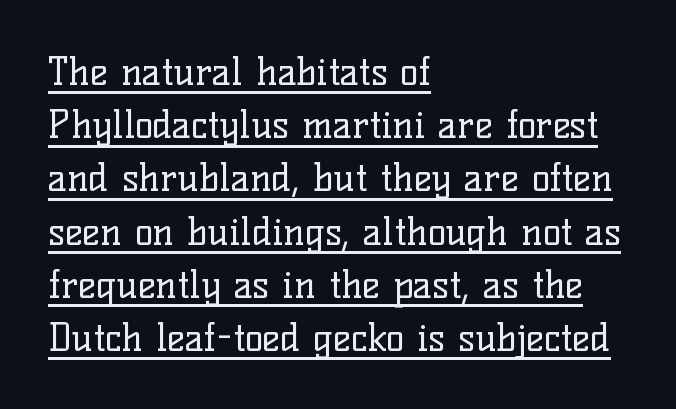
A serif font was chosen for this passage. These lines are rendered in a variable-pitch font. Honestly, the letter spacing is just normal — you wouldn't notice it. The rag falls on the right side of this text block.
